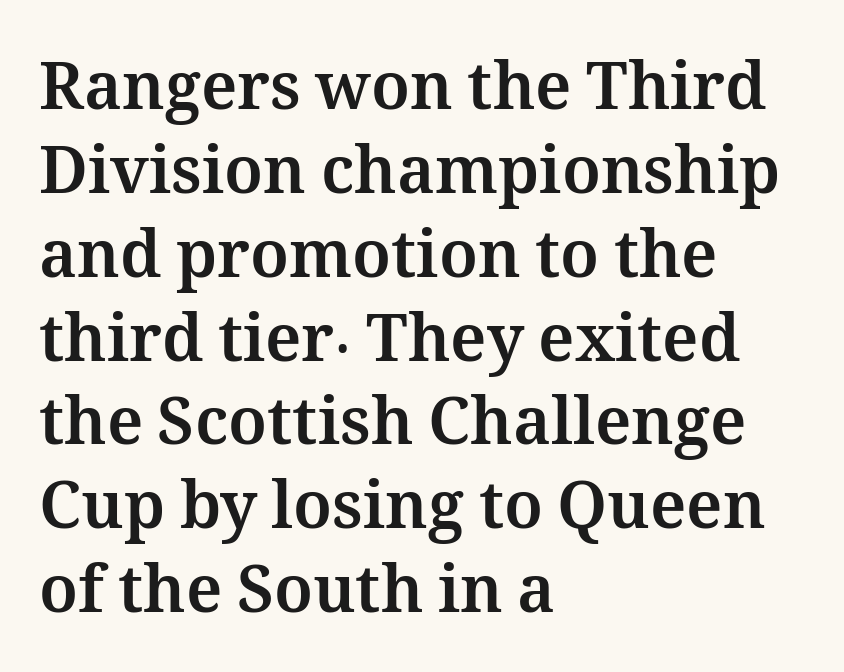
{"italic": "no", "bold": "yes", "weight": "bold", "width": "normal", "stroke_contrast": "medium", "x_height": "medium", "monospaced": "no", "underline": "no", "align": "left", "line_spacing": "normal", "line_spacing_ratio": 1.29, "letter_spacing": "normal", "letter_spacing_em": 0.0, "glyph_px": 65}
